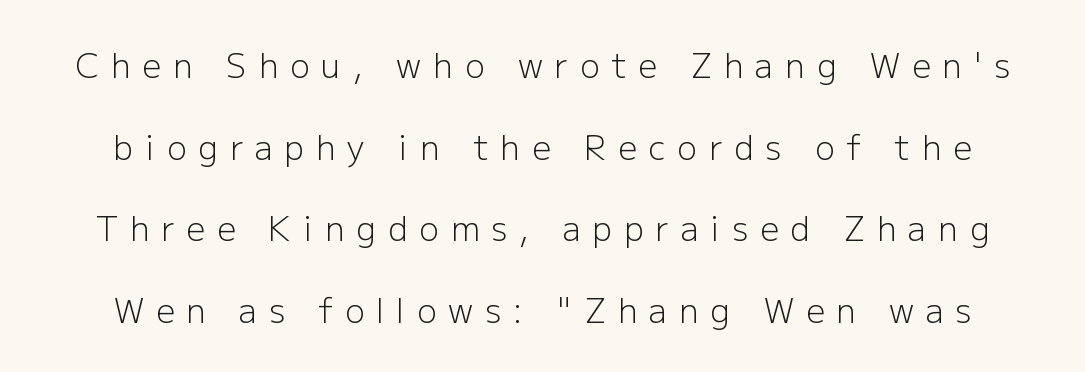
The image shows 33 px light sans-serif type, upright; set loose line spacing (2.47x), unusually wide letter spacing (+0.36 em), not underlined; low stroke contrast and a medium x-height.
